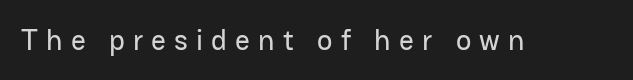
The image shows 29 px sans-serif type, upright; set unusually wide letter spacing (+0.28 em), not underlined; low stroke contrast and a medium x-height.
